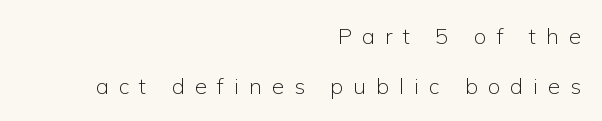
Q: Is the text bold? A: No.
Q: Is the text italic (slanted)? A: No, it is upright.
Q: Is the text underlined? A: No.
Q: How is the paragraph aligned? A: Right-aligned.
Q: Is the spacing between letters normal or unusually wide? A: Unusually wide.
Q: Is the spacing between lines tight, normal or loose? A: Loose.
